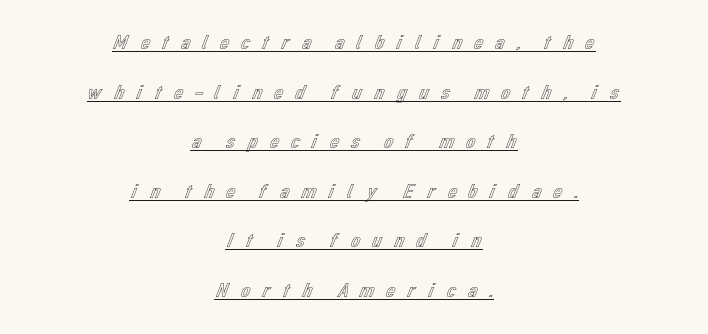
Q: Is the text italic (slanted)? A: Yes.
Q: Is the text underlined? A: Yes.
Q: How is the paragraph aligned? A: Centered.
Q: Is the spacing between letters normal or unusually wide? A: Unusually wide.
Q: Is the spacing between lines tight, normal or loose? A: Loose.
